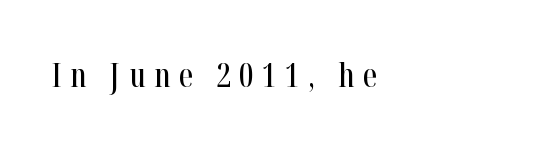
A student would call this left alignment; a typographer would say flush left, rag right. Vertical strokes here are truly vertical. The font family rendered here belongs to the serif group. Just letters on the line, the space beneath them empty.
